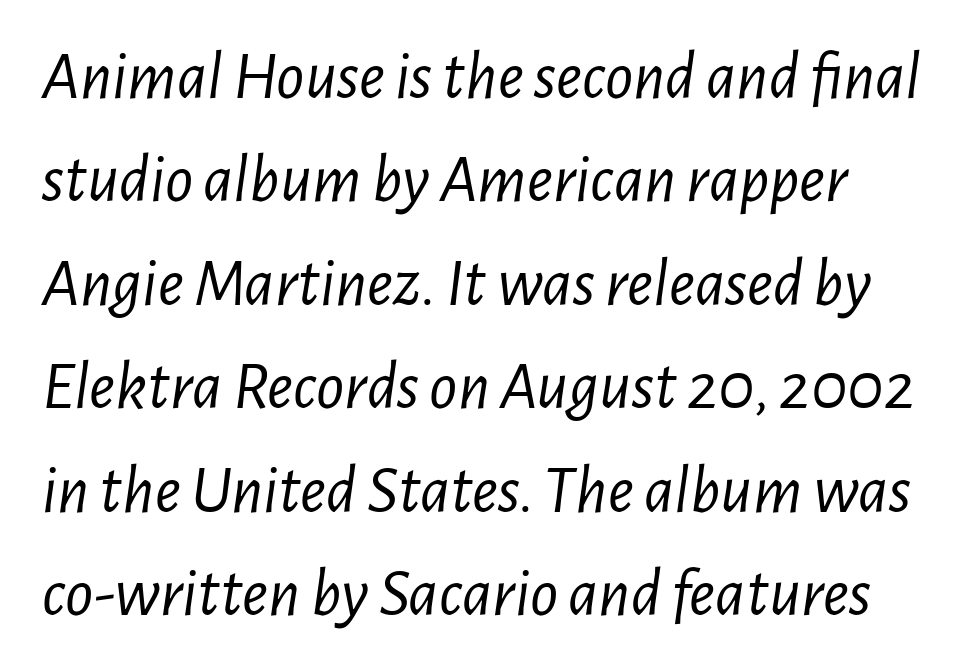
Anything drawn beneath the words? Only blank space. Is this a fixed-width face? No — the glyphs have proportional, varying widths. Horizontal bands of white between lines are of average thickness. The rendering keeps characters at their native spacing.
